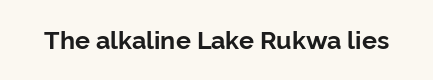
The image shows 25 px bold type, upright; set normal letter spacing, not underlined.
